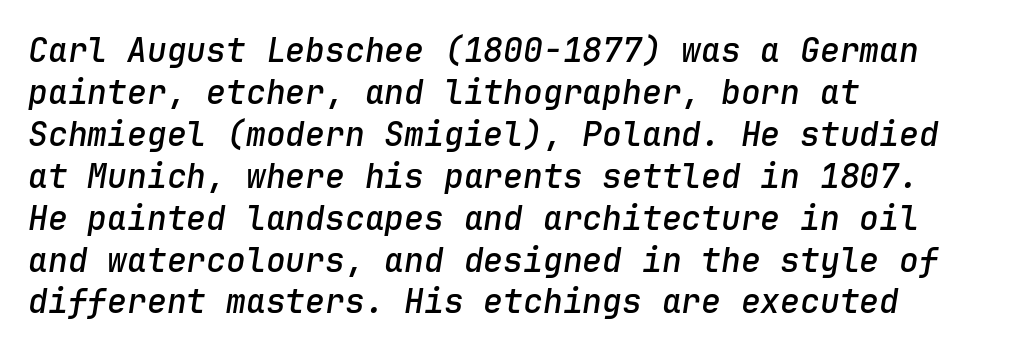
The image shows 33 px semibold type, italic (leaning right), monospaced; set left-aligned, normal line spacing (1.27x), normal letter spacing, not underlined; low stroke contrast and a medium x-height.
